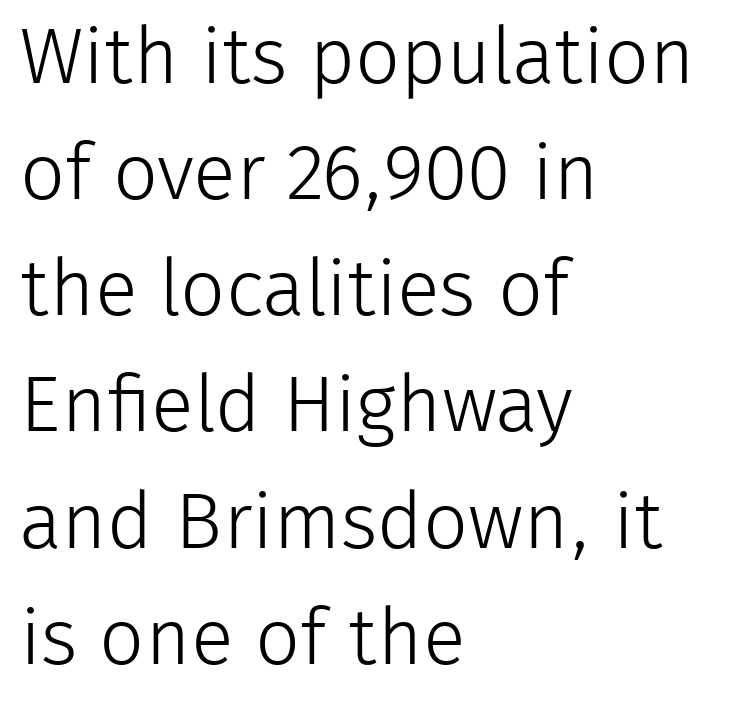
{"serif": "no", "italic": "no", "bold": "no", "weight": "light", "width": "normal", "stroke_contrast": "low", "x_height": "medium", "monospaced": "no", "underline": "no", "align": "left", "line_spacing": "normal", "line_spacing_ratio": 1.47, "letter_spacing": "normal", "letter_spacing_em": 0.0, "glyph_px": 79}
